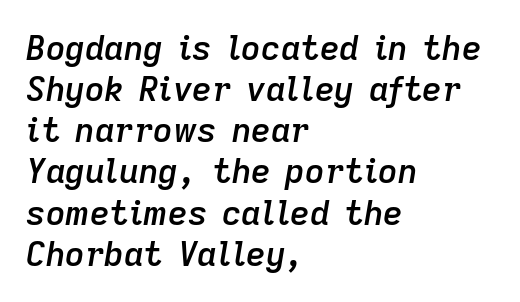
Q: Is the text bold? A: Semi-bold.
Q: Is the text italic (slanted)? A: Yes, it leans right by about 9 degrees.
Q: Is the text underlined? A: No.
Q: How is the paragraph aligned? A: Left-aligned.
Q: Is the spacing between letters normal or unusually wide? A: Normal.
Q: Width (condensed, normal, or wide)? A: Normal.
Q: Stroke contrast? A: Low.
Q: x-height? A: Medium.
Q: Monospaced? A: No.
